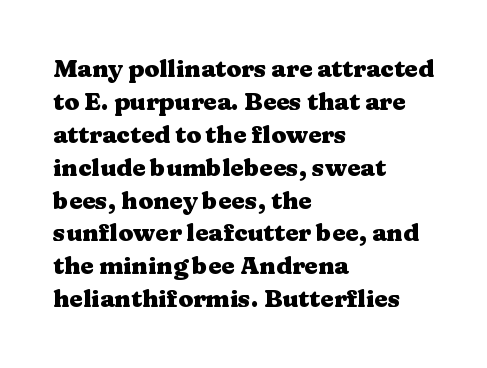
The image shows 24 px bold type, upright; set left-aligned, normal line spacing (1.37x), normal letter spacing, not underlined.
